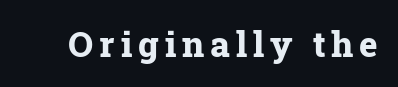
The image shows 35 px bold serif type, upright; set not underlined; low stroke contrast and a medium x-height.
